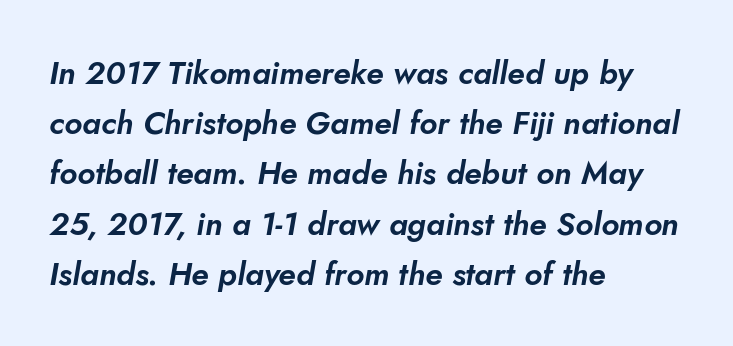
The image shows 32 px sans-serif type; set left-aligned, normal line spacing (1.57x), normal letter spacing, not underlined; low stroke contrast and a small x-height.
